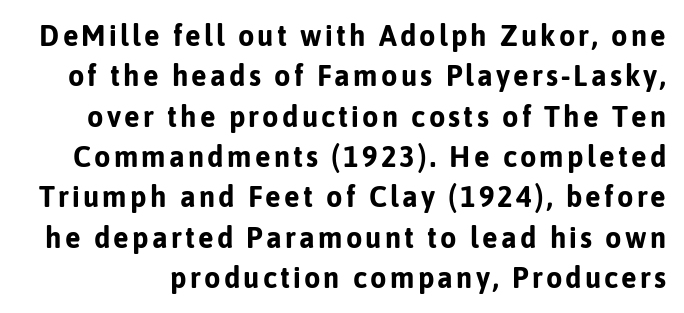
Compared with typical paragraphs, the rows here are spaced about the same. The rendering uses natural spacing where letterforms have individual widths. No italicization has been applied; the sample stays upright. The zone under the glyphs is completely vacant.
